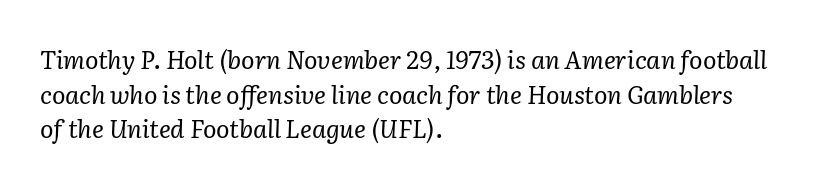
Q: Is the text bold? A: No.
Q: Is the text italic (slanted)? A: Yes, it leans right by about 2 degrees.
Q: Is the text underlined? A: No.
Q: How is the paragraph aligned? A: Left-aligned.
Q: Is the spacing between letters normal or unusually wide? A: Normal.
Q: Is the spacing between lines tight, normal or loose? A: Normal.
